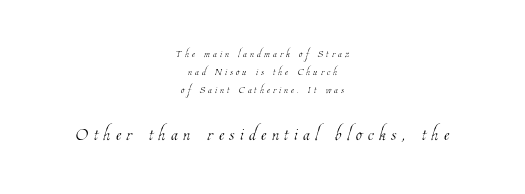
The baseline area is clear. This layout puts the modest block above and the oversized block below. Weight: not bold — regular or lighter. The rag falls on both sides of this text block equally. Normally led — the rows are evenly, conventionally spaced. In terms of letterspacing, this is a distinctly airy, spread setting.
